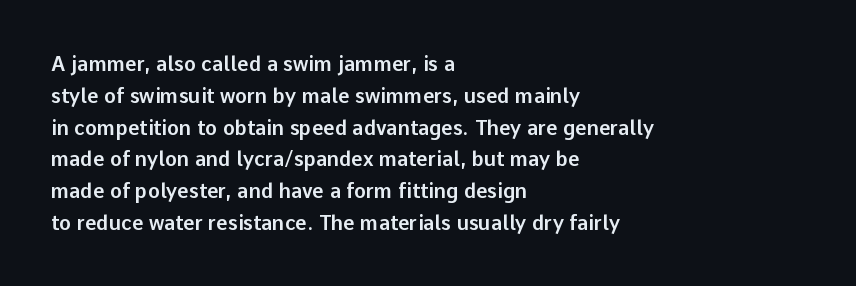
{"italic": "no", "underline": "no", "align": "left", "line_spacing": "normal", "line_spacing_ratio": 1.59, "letter_spacing": "normal", "letter_spacing_em": 0.0, "glyph_px": 20}
